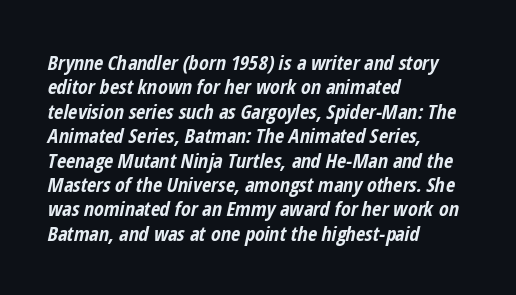
Q: Is the text bold? A: Yes.
Q: Is the text italic (slanted)? A: Yes, it leans right by about 12 degrees.
Q: Is the text underlined? A: No.
Q: How is the paragraph aligned? A: Left-aligned.
Q: Is the spacing between letters normal or unusually wide? A: Normal.
